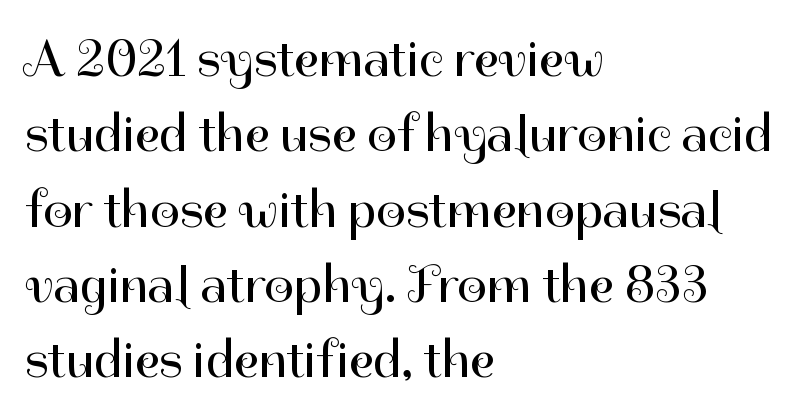
The image shows 53 px regular-weight sans-serif type, upright; set left-aligned, normal line spacing (1.42x), normal letter spacing, not underlined; high stroke contrast and a medium x-height.
